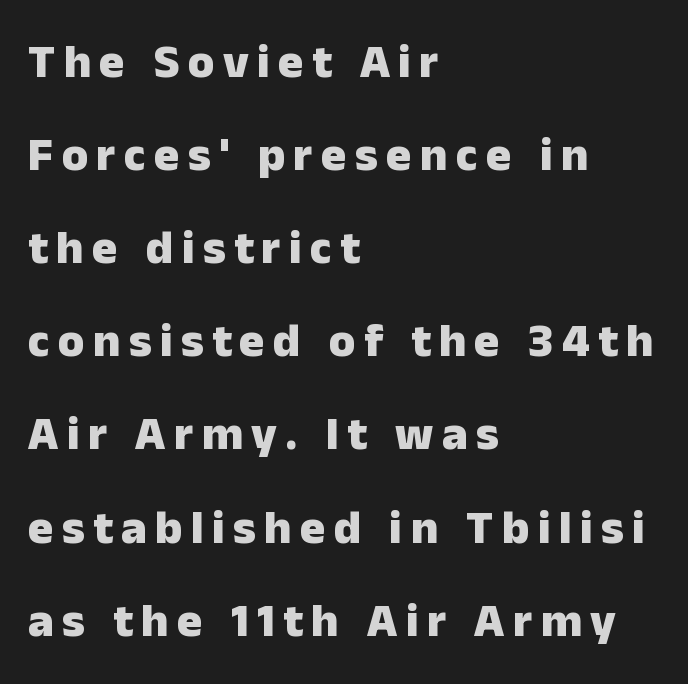
{"serif": "no", "italic": "no", "bold": "yes", "weight": "heavy", "width": "normal", "stroke_contrast": "low", "x_height": "medium", "monospaced": "no", "underline": "no", "align": "left", "line_spacing": "loose", "line_spacing_ratio": 1.94, "glyph_px": 48}
